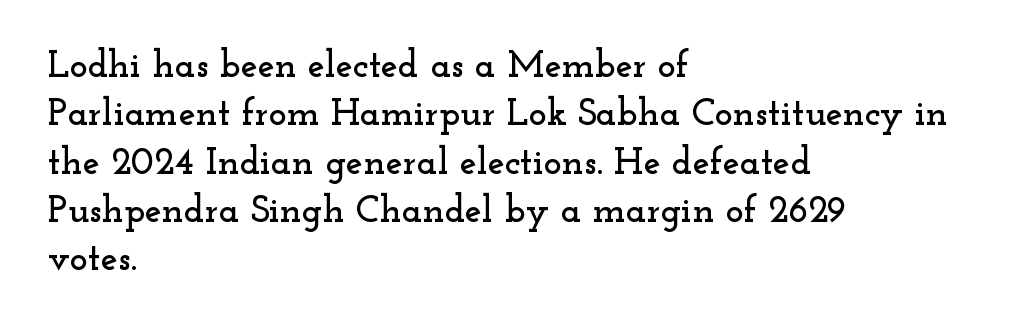
This sample has the flowing, uneven cadence of proportional lettering. The area under the type is left untouched. A typesetter would mark this as roman, not italic. The setting favours the left margin, as ordinary paragraphs usually do.
